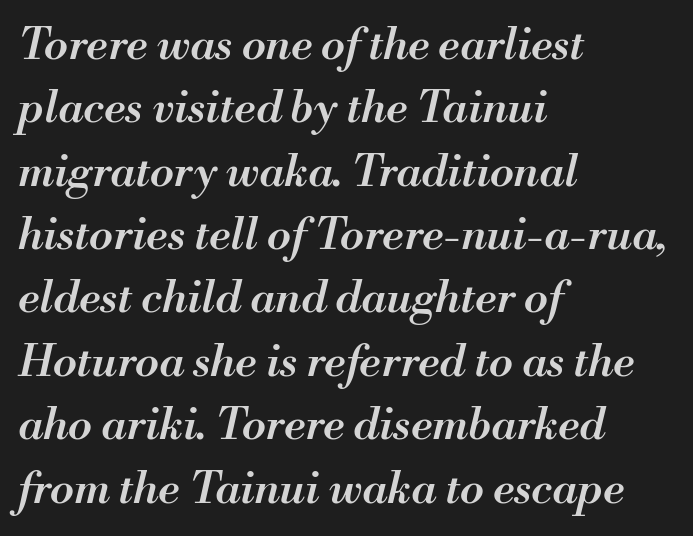
{"italic": "yes", "lean": "right", "slant_degrees": 13, "bold": "semi", "weight": "semibold", "width": "normal", "stroke_contrast": "medium", "x_height": "small", "monospaced": "no", "underline": "no", "align": "left", "line_spacing": "normal", "line_spacing_ratio": 1.44, "letter_spacing": "normal", "letter_spacing_em": 0.0, "glyph_px": 44}
